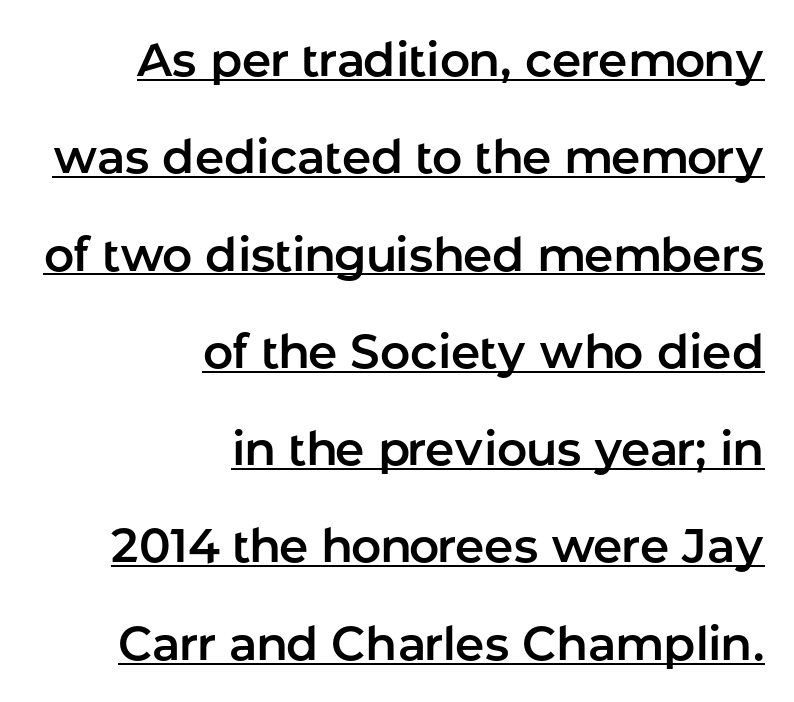
Like a heading marked for emphasis, these lines bear an underscore. The leading is generous, giving the passage an open texture. Letter spacing: default. Serifs: no, the terminals of the letterforms are clean. You can tell it's not italic because the verticals are truly vertical.
